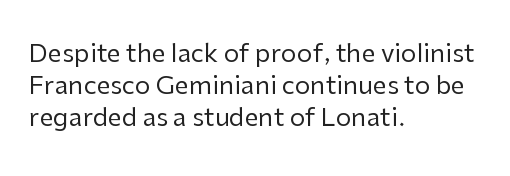
{"italic": "no", "bold": "no", "underline": "no", "align": "left", "line_spacing": "normal", "line_spacing_ratio": 1.29, "letter_spacing": "normal", "letter_spacing_em": 0.0, "glyph_px": 25}
